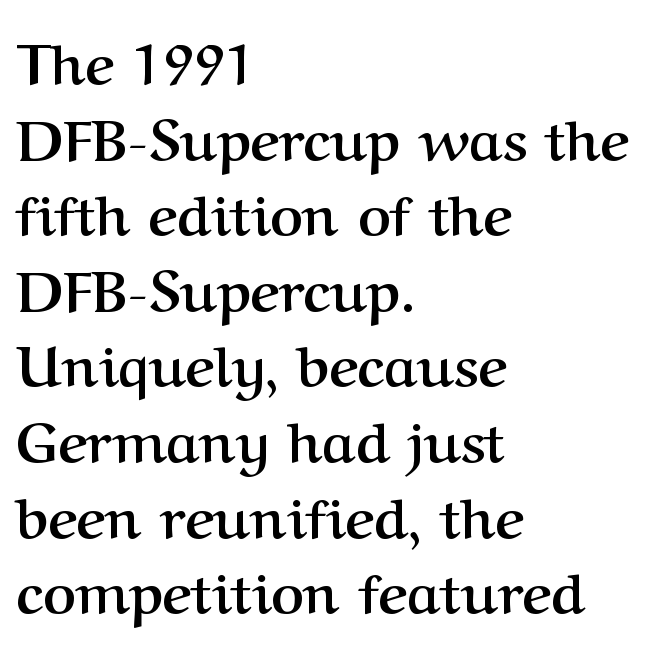
The image shows 56 px semibold serif type, upright; set left-aligned, normal line spacing (1.35x), normal letter spacing, not underlined; medium stroke contrast and a medium x-height.
